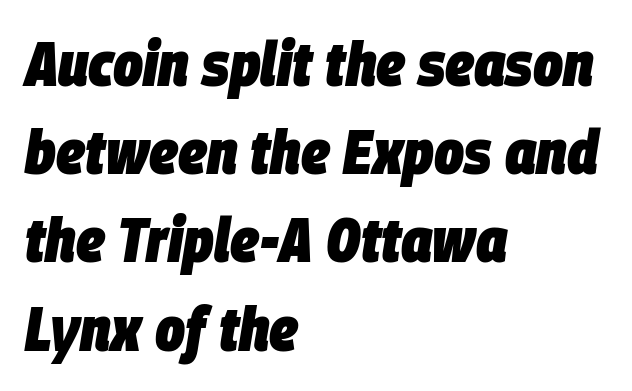
Horizontally, the lines are justified to the leading edge only. An italicized treatment has been applied to the whole sample. Leading: standard. Compared with typical body copy, the letter spacing here is the same. Each glyph is drawn with heavy, bold strokes.
